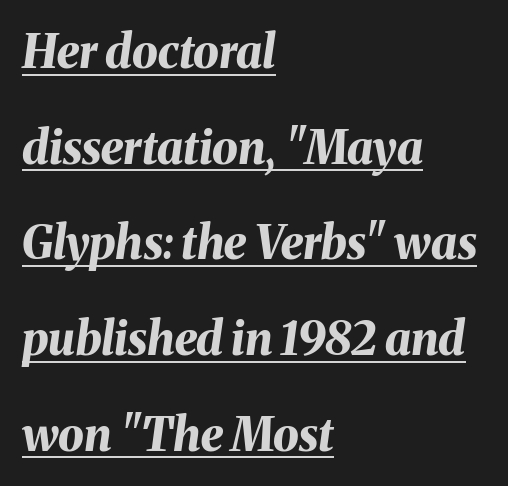
A student would call this left alignment; a typographer would say flush left, rag right. The rendering keeps characters at their native spacing. The passage shown is typed in a proportional face where columns would drift. Weight check: bold — yes, fully. The passage shown is underscored from start to finish. You can tell it's italic because the verticals aren't actually vertical.
